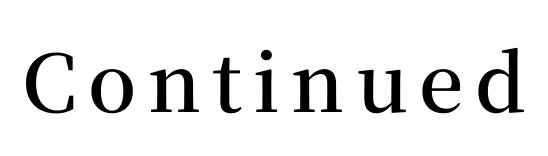
{"serif": "yes", "italic": "no", "bold": "semi", "weight": "semibold", "width": "normal", "stroke_contrast": "medium", "x_height": "medium", "monospaced": "no", "underline": "no", "glyph_px": 79}
